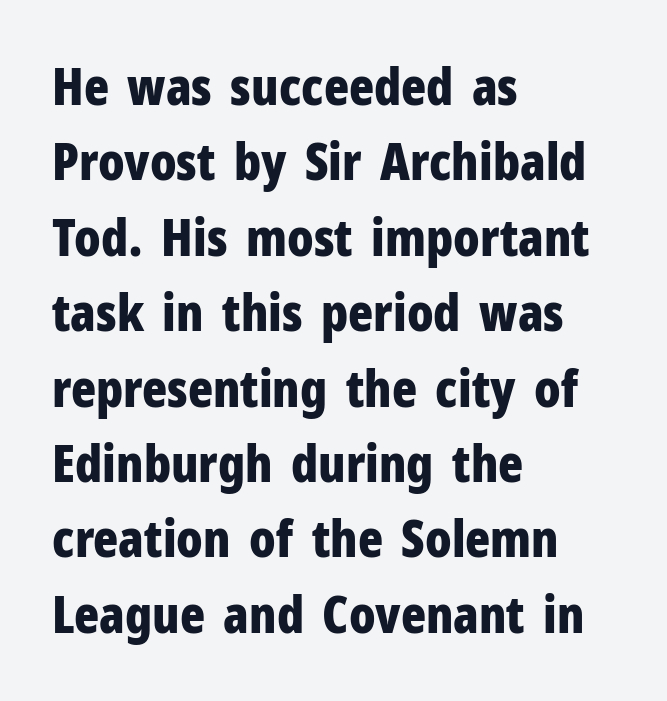
The image shows 52 px bold, condensed sans-serif type, upright; set left-aligned, normal line spacing (1.45x), normal letter spacing, not underlined; low stroke contrast and a medium x-height.
